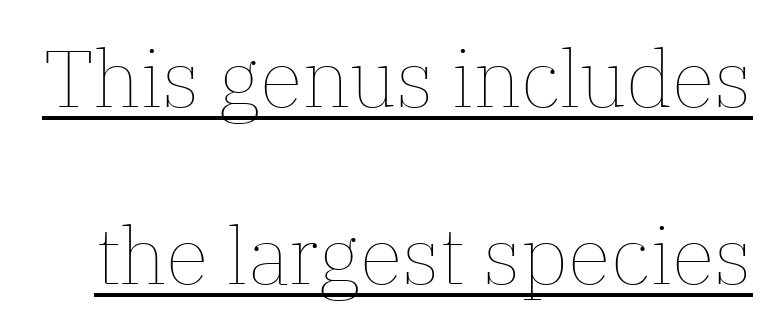
Nothing unusual about the tracking: characters are spaced as the font intends. The lines are spread far apart with generous leading. No letter is thick-stroked: the sample isn't bold. Ascenders rise straight up at ninety degrees.
